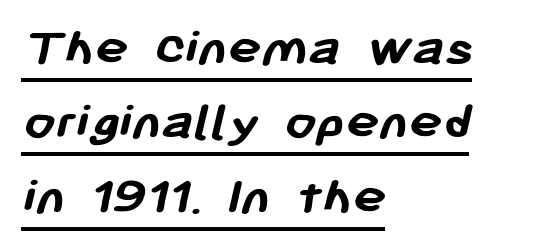
Compared with undecorated copy, this sample adds a rule below the words. The lines sit at an ordinary, default distance from one another. In terms of letterspacing, this is plain default setting. Its strokes are broad and dark, the hallmark of bold type.
